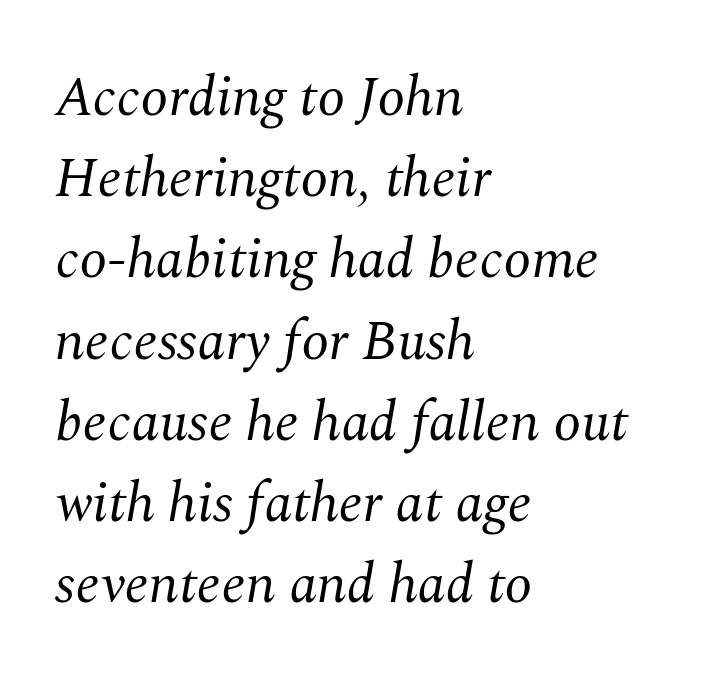
The image shows 56 px regular-weight serif type, italic (leaning right); set left-aligned, normal line spacing (1.45x), normal letter spacing, not underlined; medium stroke contrast and a medium x-height.
